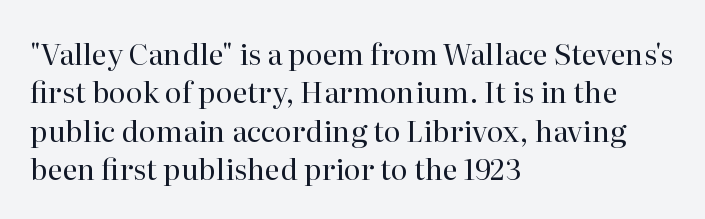
The image shows 29 px regular-weight serif type, upright; set left-aligned, normal line spacing (1.32x), normal letter spacing, not underlined; high stroke contrast and a medium x-height.
